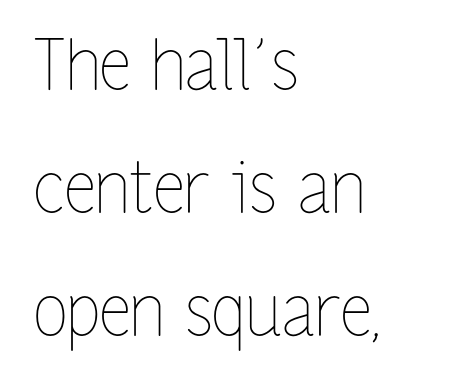
Heft: none added — not bold. Descender tails drop into unmarked territory. These lines keep a tight, regular rhythm from letter to letter. The font's upright variant was chosen for this text.
